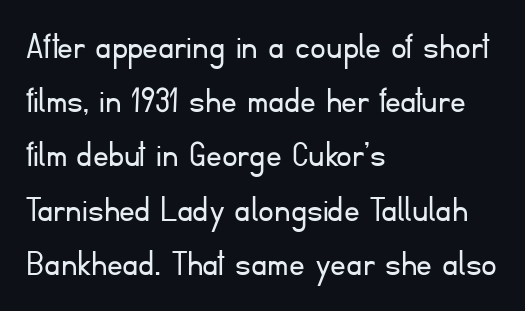
No chunkiness to these letters — they're not bold. The passage shown stacks its lines at a standard gap. No italicization has been applied; the sample stays upright. Words float on clear page, feet unadorned. Honestly, the letter spacing is just normal — you wouldn't notice it. The face used here is proportionally spaced, like ordinary book or web type.
